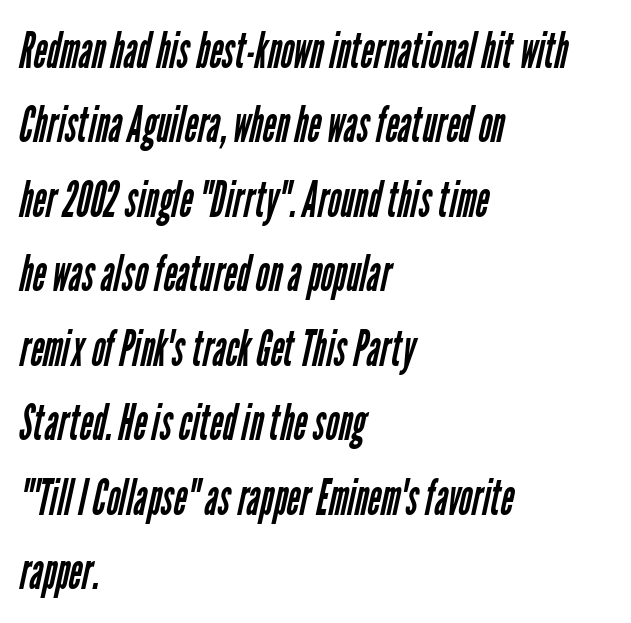
Q: Is the text bold? A: No.
Q: Is the typeface a serif or a sans-serif typeface? A: Sans-serif.
Q: Is the text underlined? A: No.
Q: How is the paragraph aligned? A: Left-aligned.
Q: Is the spacing between letters normal or unusually wide? A: Normal.
Q: Is the spacing between lines tight, normal or loose? A: Normal.
Q: Width (condensed, normal, or wide)? A: Condensed.
Q: Stroke contrast? A: Low.
Q: x-height? A: Medium.
Q: Monospaced? A: No.
